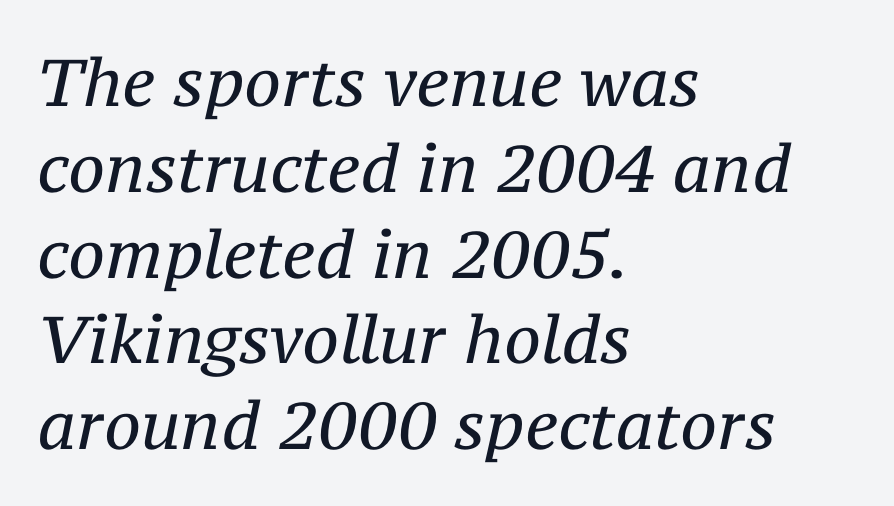
The image shows 66 px regular-weight serif type, italic (leaning right); set left-aligned, normal line spacing (1.3x), normal letter spacing, not underlined; medium stroke contrast and a medium x-height.
